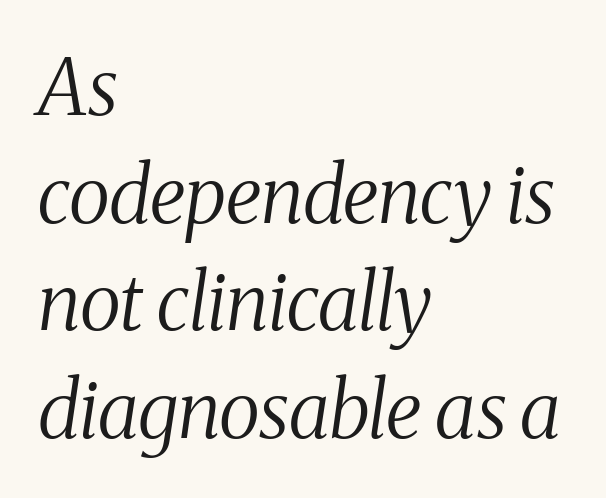
The image shows 78 px regular-weight, condensed serif type, italic (leaning right); set left-aligned, normal line spacing (1.38x), normal letter spacing, not underlined; medium stroke contrast and a medium x-height.
